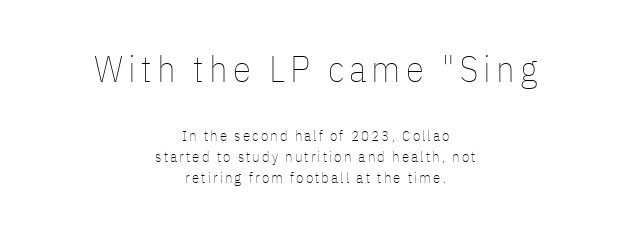
Rows of type keep a routine distance in the vertical direction. No heavy texture on the line: the type isn't bold. Plain, unruled lines of type. Typeset on center — no edge is straight. Nope, not italic — everything's standing straight. This sample has the flowing, uneven cadence of proportional lettering.
